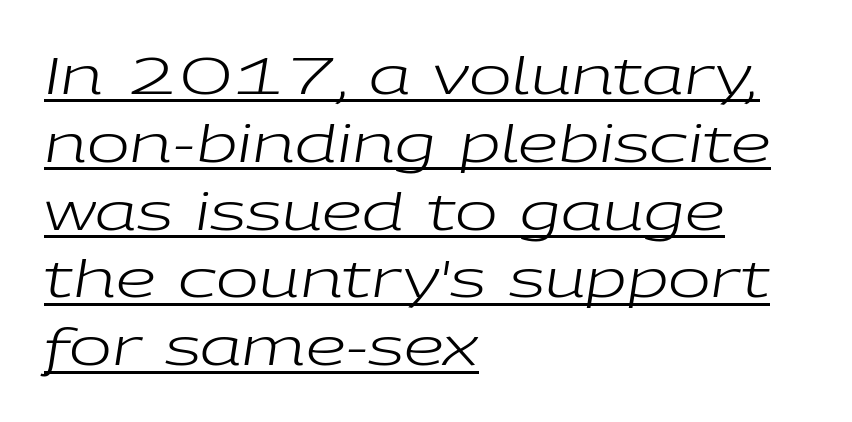
{"italic": "yes", "lean": "right", "slant_degrees": 9, "bold": "no", "weight": "regular", "width": "wide", "stroke_contrast": "low", "x_height": "medium", "monospaced": "no", "underline": "yes", "align": "left", "line_spacing": "normal", "line_spacing_ratio": 1.33, "letter_spacing": "normal", "letter_spacing_em": 0.0, "glyph_px": 51}
